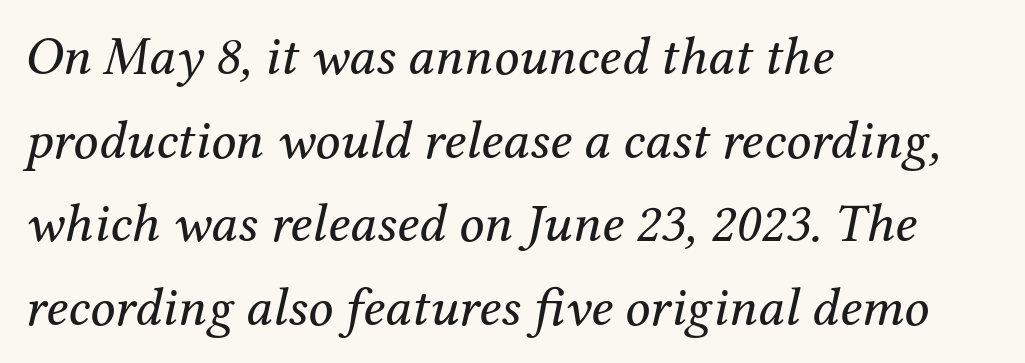
Q: Is the text bold? A: No.
Q: Is the text italic (slanted)? A: Yes, it leans right by about 12 degrees.
Q: Is the typeface a serif or a sans-serif typeface? A: Serif.
Q: Is the text underlined? A: No.
Q: How is the paragraph aligned? A: Left-aligned.
Q: Is the spacing between letters normal or unusually wide? A: Normal.
Q: Is the spacing between lines tight, normal or loose? A: Normal.
Q: Width (condensed, normal, or wide)? A: Normal.
Q: Stroke contrast? A: Medium.
Q: x-height? A: Medium.
Q: Monospaced? A: No.
